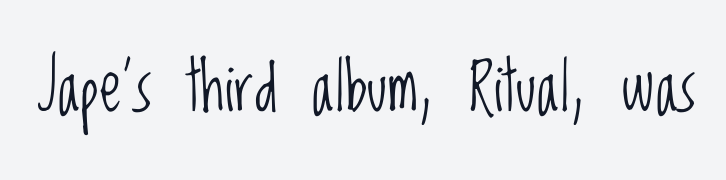
{"serif": "no", "italic": "no", "bold": "no", "weight": "light", "width": "condensed", "stroke_contrast": "low", "x_height": "large", "monospaced": "no", "underline": "no", "letter_spacing": "normal", "letter_spacing_em": 0.0, "glyph_px": 69}
